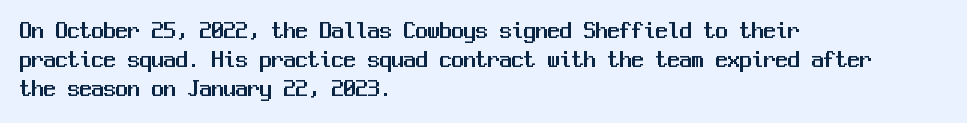
{"italic": "no", "underline": "no", "align": "left", "line_spacing_ratio": 1.21, "letter_spacing": "normal", "letter_spacing_em": 0.0, "glyph_px": 24}
